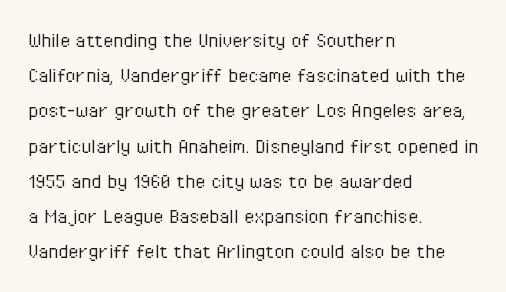
{"italic": "no", "bold": "no", "underline": "no", "align": "left", "line_spacing": "normal", "line_spacing_ratio": 1.53, "letter_spacing": "normal", "letter_spacing_em": 0.0, "glyph_px": 23}
